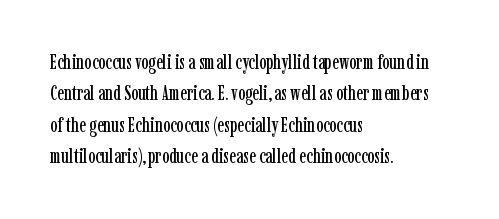
The image shows 20 px text type, upright; set left-aligned, normal line spacing (1.57x), normal letter spacing, not underlined.
